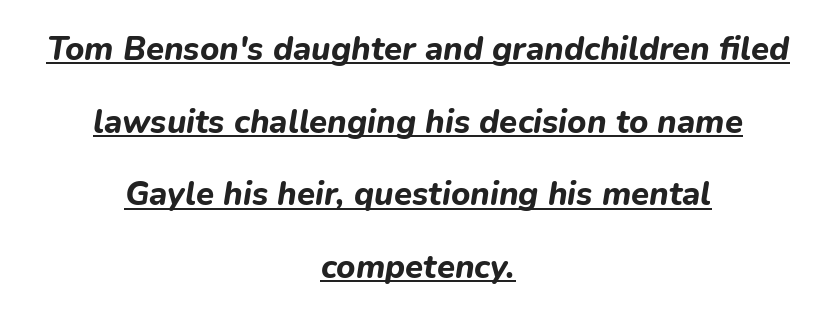
{"italic": "yes", "lean": "right", "slant_degrees": 9, "bold": "yes", "weight": "bold", "width": "normal", "stroke_contrast": "low", "x_height": "medium", "monospaced": "no", "underline": "yes", "align": "center", "line_spacing": "loose", "line_spacing_ratio": 2.2, "letter_spacing": "normal", "letter_spacing_em": 0.0, "glyph_px": 33}
